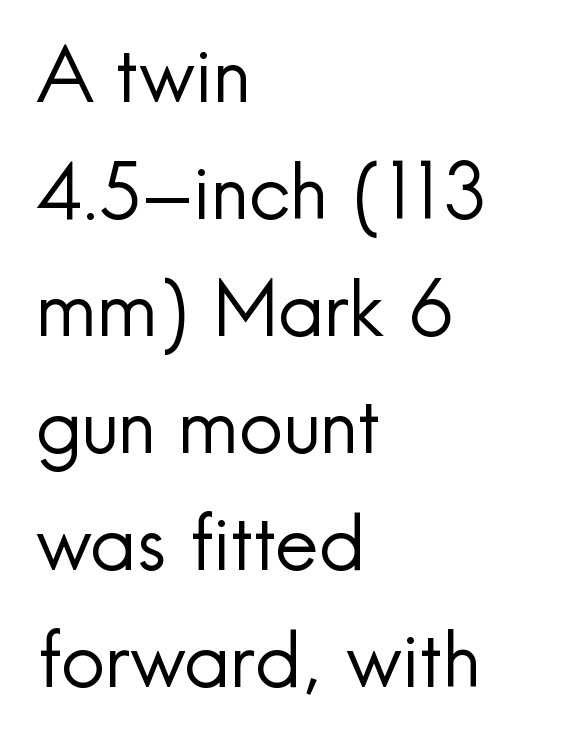
Q: Is the text bold? A: No.
Q: Is the text italic (slanted)? A: No, it is upright.
Q: Is the typeface a serif or a sans-serif typeface? A: Sans-serif.
Q: Is the text underlined? A: No.
Q: How is the paragraph aligned? A: Left-aligned.
Q: Is the spacing between letters normal or unusually wide? A: Normal.
Q: Is the spacing between lines tight, normal or loose? A: Normal.
Q: Width (condensed, normal, or wide)? A: Normal.
Q: x-height? A: Small.
Q: Monospaced? A: No.
